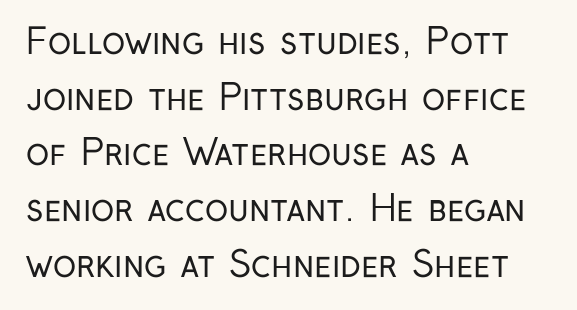
The image shows 35 px regular-weight, condensed sans-serif type, upright; set left-aligned, normal line spacing (1.59x), normal letter spacing, not underlined; low stroke contrast and a medium x-height.
